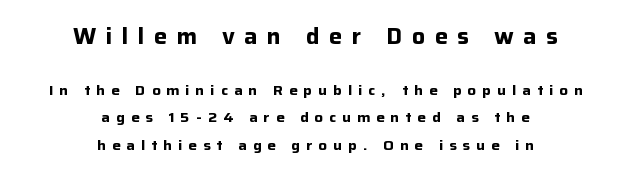
{"italic": "no", "bold": "yes", "underline": "no", "align": "center", "line_spacing": "loose", "line_spacing_ratio": 1.94, "letter_spacing": "wide", "letter_spacing_em": 0.43, "larger_block": "first", "size_ratio": 1.57, "glyph_px": 22}
